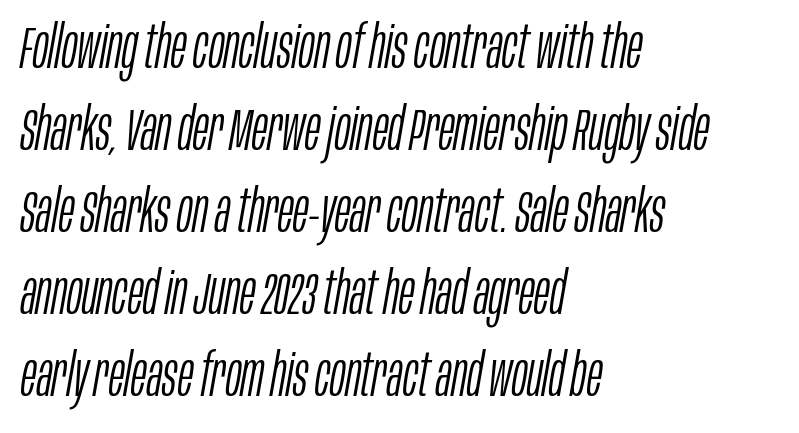
Q: Is the text bold? A: No.
Q: Is the text italic (slanted)? A: Yes, it leans right by about 10 degrees.
Q: Is the text underlined? A: No.
Q: How is the paragraph aligned? A: Left-aligned.
Q: Is the spacing between letters normal or unusually wide? A: Normal.
Q: Is the spacing between lines tight, normal or loose? A: Normal.
Q: Width (condensed, normal, or wide)? A: Condensed.
Q: Stroke contrast? A: Low.
Q: x-height? A: Large.
Q: Monospaced? A: No.
